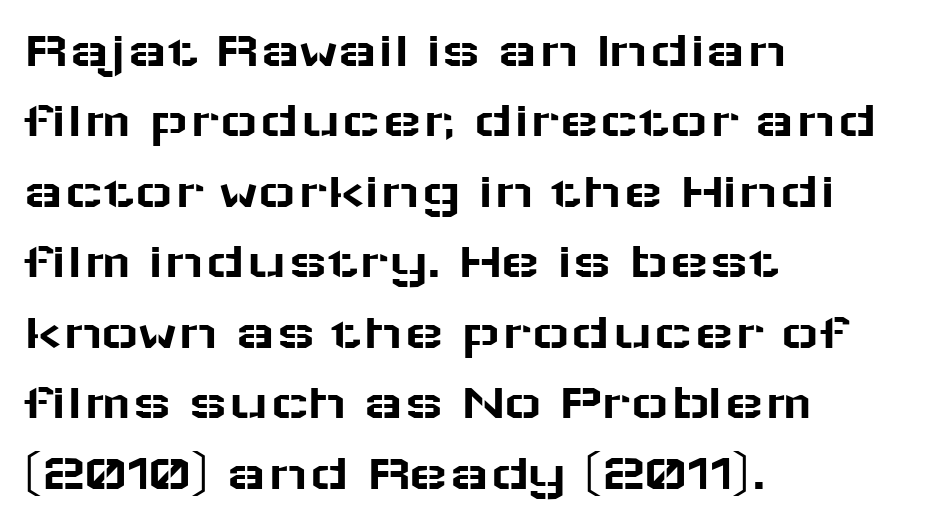
{"serif": "no", "italic": "no", "width": "wide", "stroke_contrast": "low", "x_height": "medium", "monospaced": "no", "underline": "no", "align": "left", "line_spacing": "normal", "line_spacing_ratio": 1.33, "letter_spacing": "normal", "letter_spacing_em": 0.0, "glyph_px": 53}
